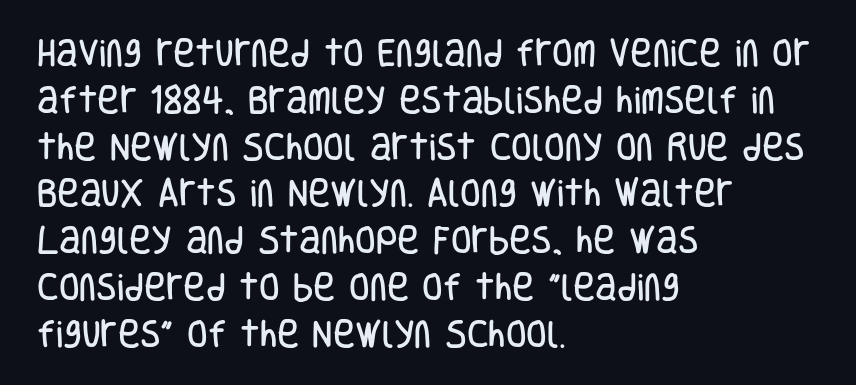
The image shows 30 px condensed sans-serif type, upright; set left-aligned, normal line spacing (1.56x), normal letter spacing, not underlined; low stroke contrast and a large x-height.
